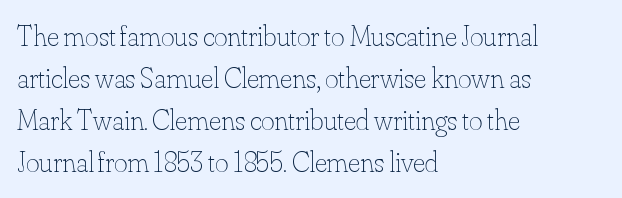
The weight would be labelled regular, book, light, or lighter still. One-word summary of the alignment: left. These lines are rendered in a variable-pitch font. Only glyphs here, with clear space below each row.
